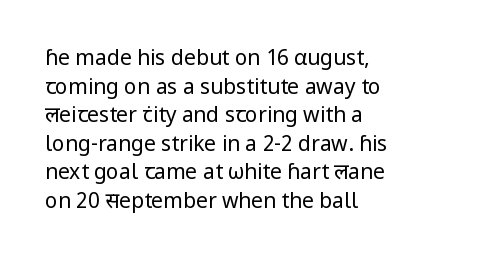
{"italic": "no", "bold": "no", "underline": "no", "align": "left", "line_spacing": "normal", "line_spacing_ratio": 1.36, "letter_spacing": "normal", "letter_spacing_em": 0.0, "glyph_px": 21}
